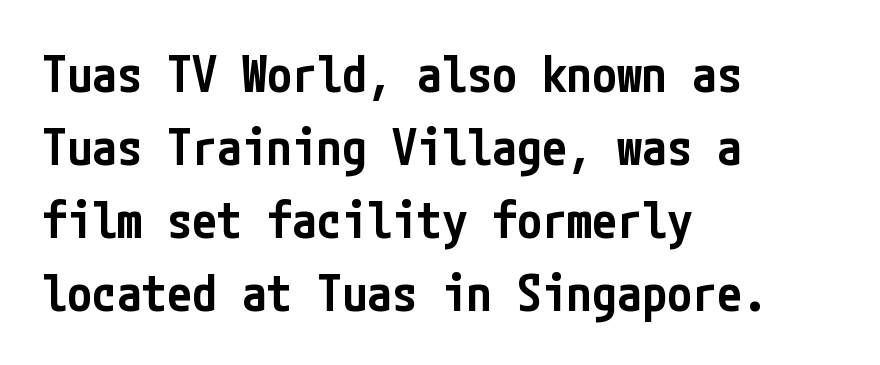
{"serif": "no", "italic": "no", "bold": "semi", "weight": "semibold", "width": "condensed", "stroke_contrast": "low", "x_height": "medium", "underline": "no", "align": "left", "line_spacing": "normal", "line_spacing_ratio": 1.46, "letter_spacing": "normal", "letter_spacing_em": 0.0, "glyph_px": 50}
